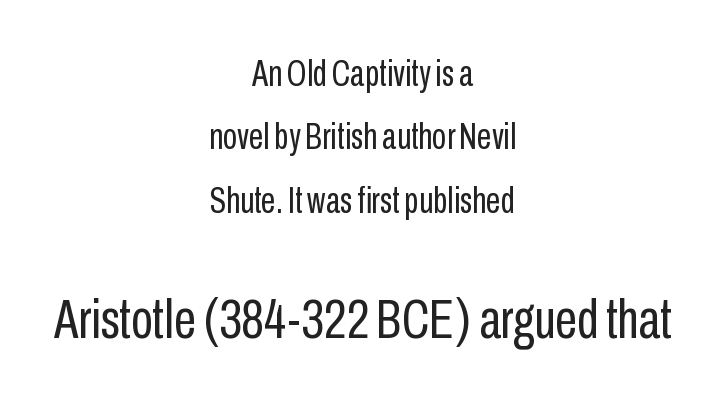
The image shows 56 px regular-weight, condensed sans-serif type, upright; set centered, line spacing 1.71x, normal letter spacing, not underlined; the second (bottom) block is 1.51x larger; low stroke contrast and a medium x-height.
